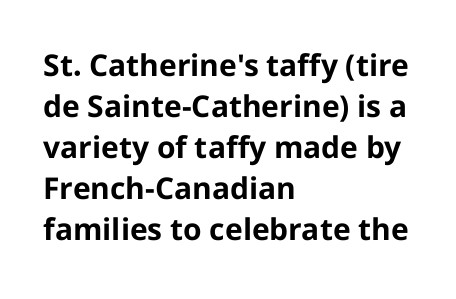
Q: Is the text bold? A: Yes.
Q: Is the text italic (slanted)? A: No, it is upright.
Q: Is the typeface a serif or a sans-serif typeface? A: Sans-serif.
Q: Is the text underlined? A: No.
Q: How is the paragraph aligned? A: Left-aligned.
Q: Is the spacing between letters normal or unusually wide? A: Normal.
Q: Is the spacing between lines tight, normal or loose? A: Normal.
Q: Width (condensed, normal, or wide)? A: Normal.
Q: Stroke contrast? A: Low.
Q: x-height? A: Medium.
Q: Monospaced? A: No.
